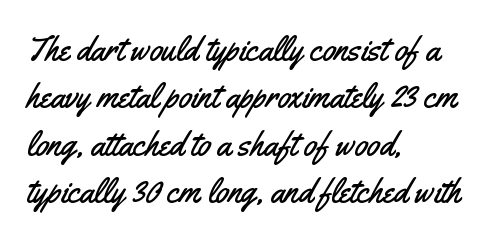
Q: Is the text italic (slanted)? A: Yes.
Q: Is the typeface a serif or a sans-serif typeface? A: Sans-serif.
Q: Is the text underlined? A: No.
Q: How is the paragraph aligned? A: Left-aligned.
Q: Is the spacing between letters normal or unusually wide? A: Normal.
Q: Is the spacing between lines tight, normal or loose? A: Normal.
Q: Width (condensed, normal, or wide)? A: Condensed.
Q: Stroke contrast? A: Medium.
Q: x-height? A: Small.
Q: Monospaced? A: No.
